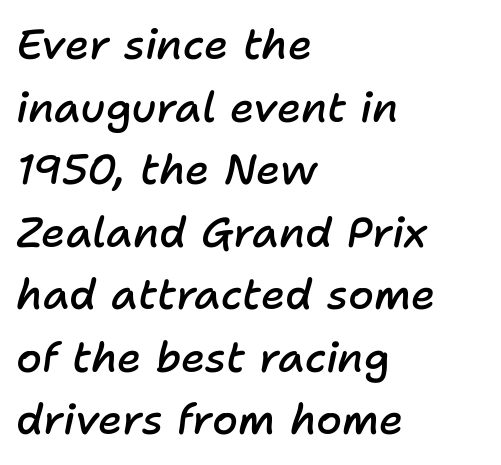
A semibold gives these letters moderate extra thickness, short of bold. Short note: letters normally spaced. Layout note: lines flush left. You could not count columns in this text — the font is proportionally spaced. Notice how the stems are inclined rather than vertical — that's the hallmark of italics. Underlining? Definitely not there.
